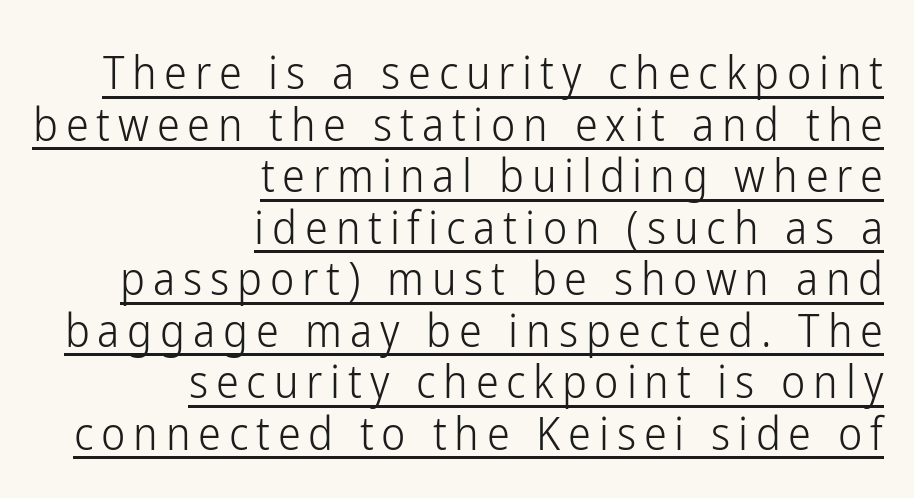
The image shows 46 px light, condensed sans-serif type, upright; set right-aligned, tight line spacing (1.12x), underlined; low stroke contrast and a medium x-height.
